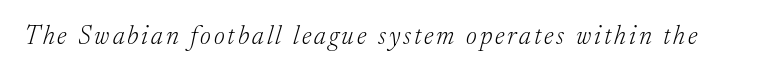
The image shows 26 px text type, italic (leaning right); set not underlined.
